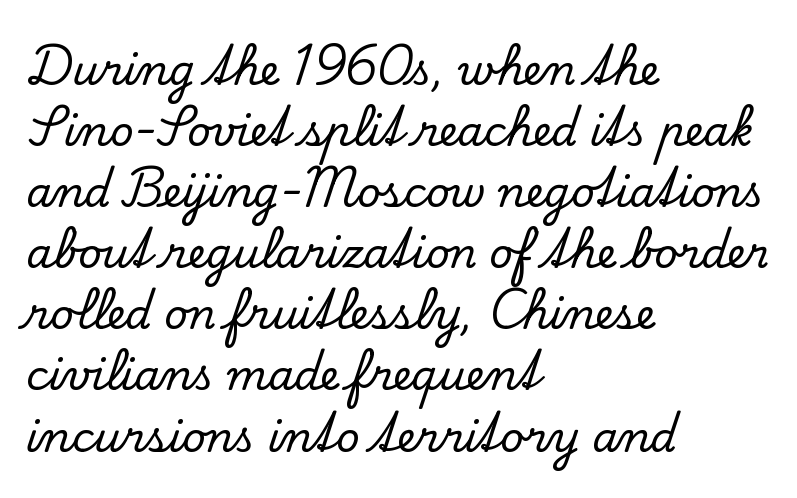
The image shows 41 px serif type; set left-aligned, normal line spacing (1.49x), normal letter spacing, not underlined; low stroke contrast and a small x-height.
